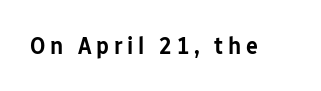
The image shows 25 px text type, upright; set not underlined.
